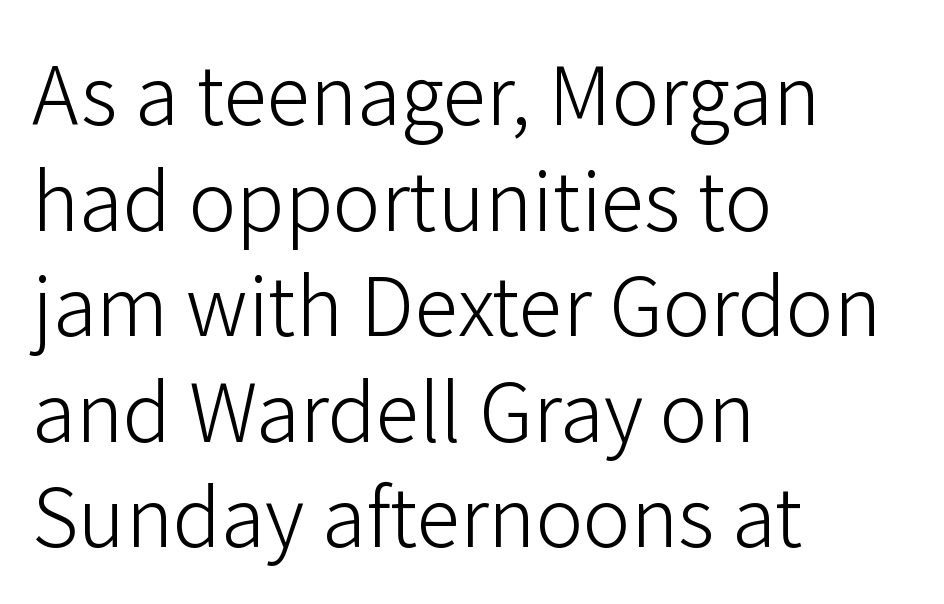
The image shows 80 px light sans-serif type, upright; set left-aligned, normal line spacing (1.32x), normal letter spacing, not underlined; low stroke contrast and a medium x-height.
